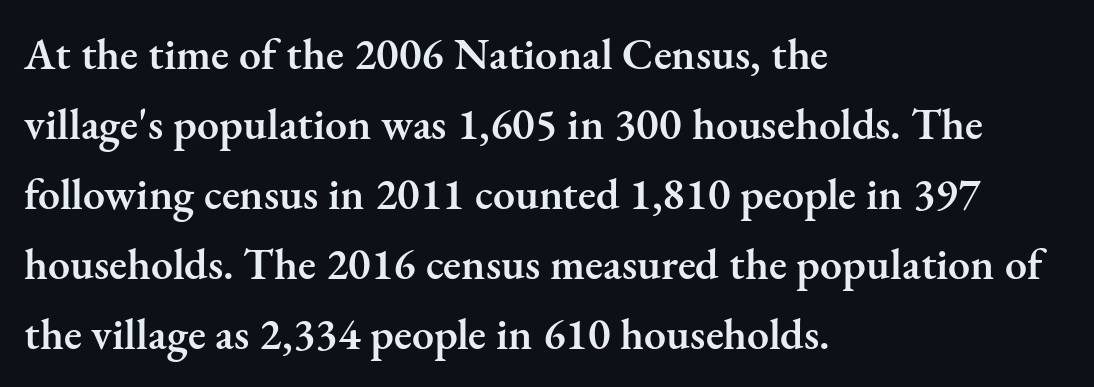
The image shows 44 px semibold serif type, upright; set left-aligned, normal line spacing (1.59x), normal letter spacing, not underlined; medium stroke contrast and a small x-height.
